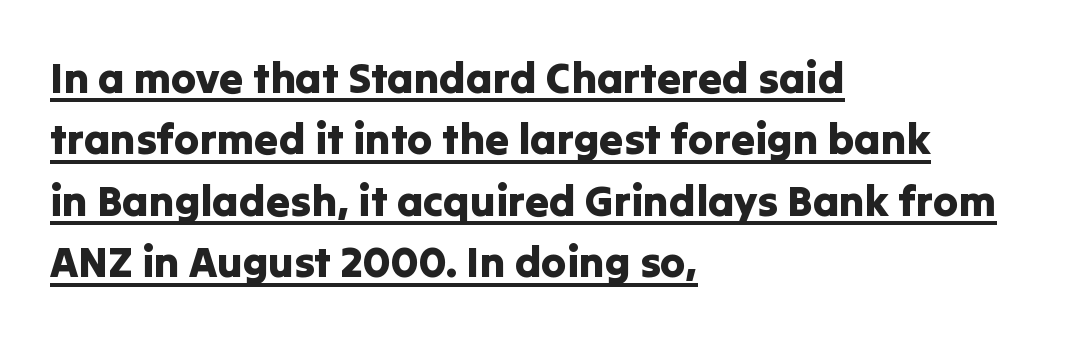
The image shows 43 px sans-serif type, upright; set left-aligned, normal line spacing (1.43x), normal letter spacing, underlined; low stroke contrast and a medium x-height.
